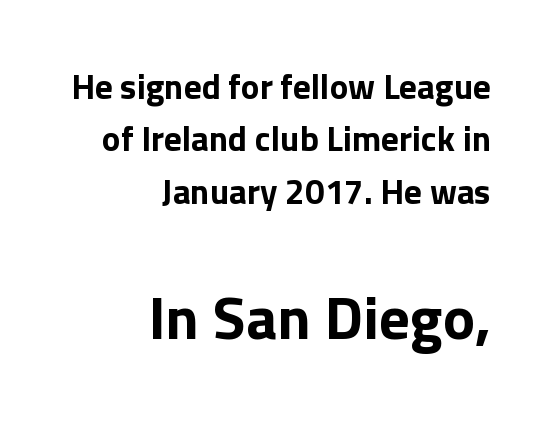
{"serif": "no", "italic": "no", "width": "normal", "stroke_contrast": "low", "x_height": "medium", "monospaced": "no", "underline": "no", "align": "right", "line_spacing": "normal", "line_spacing_ratio": 1.5, "letter_spacing": "normal", "letter_spacing_em": 0.0, "larger_block": "second", "size_ratio": 1.74, "glyph_px": 61}
